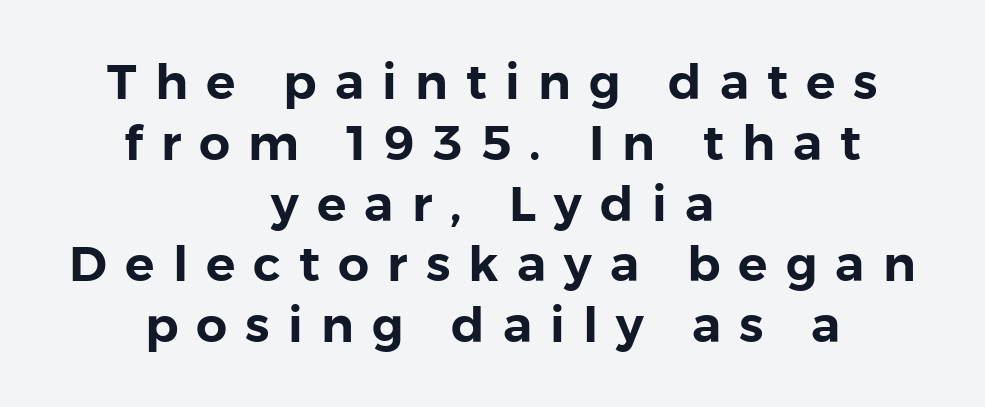
No feet cap the strokes, marking this as sans-serif type. Descender tails drop into unmarked territory. These lines are rendered in a variable-pitch font. How are the letters spaced? Widely, with obvious added tracking. The lines are quadded center.
